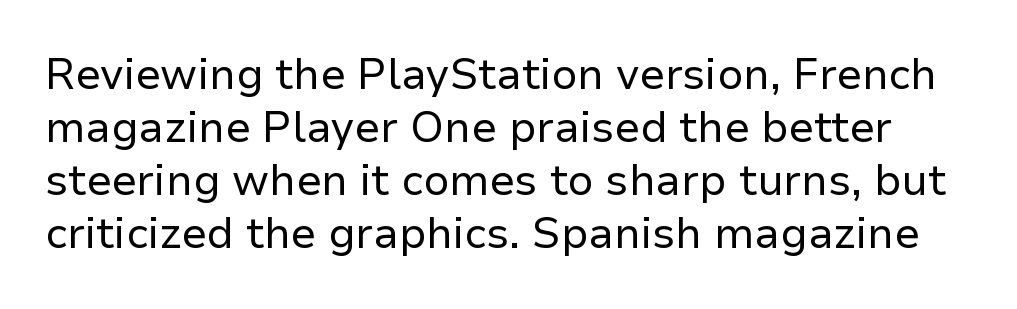
The image shows 43 px regular-weight sans-serif type, upright; set line spacing 1.23x, normal letter spacing, not underlined; low stroke contrast and a medium x-height.
